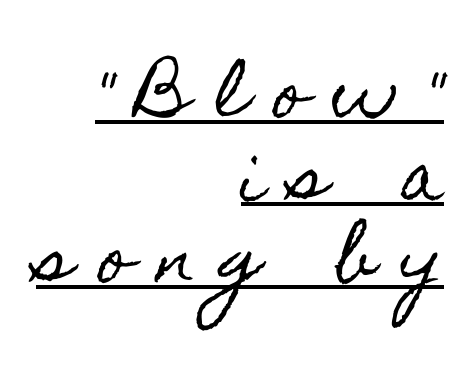
Q: Is the text italic (slanted)? A: Yes.
Q: Is the text underlined? A: Yes.
Q: How is the paragraph aligned? A: Right-aligned.
Q: Is the spacing between letters normal or unusually wide? A: Unusually wide.
Q: Is the spacing between lines tight, normal or loose? A: Normal.
Q: Width (condensed, normal, or wide)? A: Condensed.
Q: x-height? A: Small.
Q: Monospaced? A: No.
